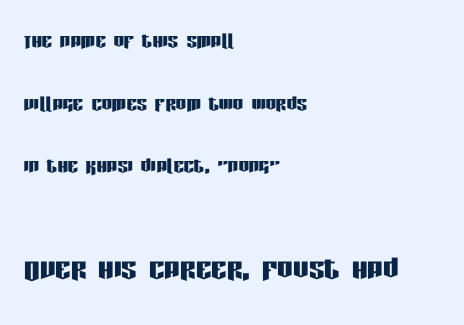
Q: Is the text italic (slanted)? A: No, it is upright.
Q: Is the typeface a serif or a sans-serif typeface? A: Sans-serif.
Q: Is the text underlined? A: No.
Q: How is the paragraph aligned? A: Left-aligned.
Q: Is the spacing between letters normal or unusually wide? A: Normal.
Q: Is the spacing between lines tight, normal or loose? A: Loose.
Q: Which block of text is set in a larger size, the first (top) or the second (bottom)? A: The second (bottom) one.
Q: Width (condensed, normal, or wide)? A: Condensed.
Q: Stroke contrast? A: Low.
Q: x-height? A: Large.
Q: Monospaced? A: No.
